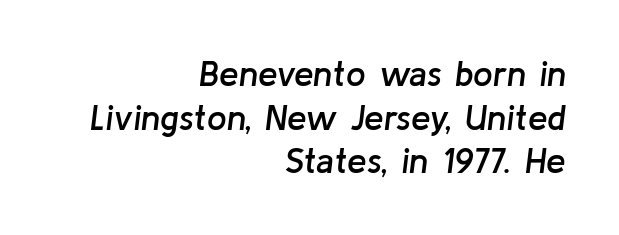
{"italic": "yes", "lean": "right", "slant_degrees": 8, "bold": "semi", "weight": "semibold", "width": "normal", "stroke_contrast": "low", "x_height": "medium", "monospaced": "no", "underline": "no", "align": "right", "line_spacing": "normal", "line_spacing_ratio": 1.25, "letter_spacing": "normal", "letter_spacing_em": 0.0, "glyph_px": 35}
